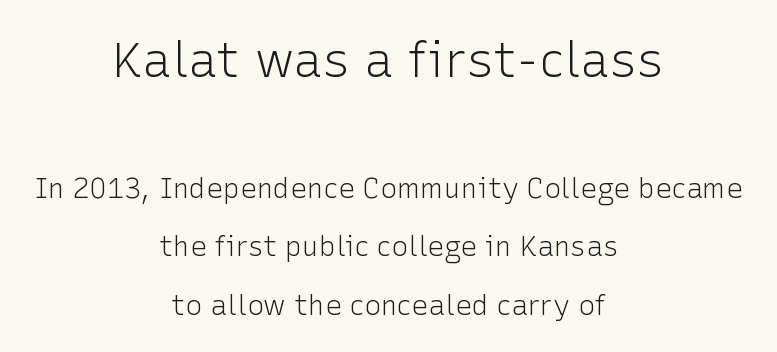
Q: Is the text bold? A: No.
Q: Is the text italic (slanted)? A: No, it is upright.
Q: Is the typeface a serif or a sans-serif typeface? A: Sans-serif.
Q: Is the text underlined? A: No.
Q: How is the paragraph aligned? A: Centered.
Q: Is the spacing between letters normal or unusually wide? A: Normal.
Q: Is the spacing between lines tight, normal or loose? A: Loose.
Q: Which block of text is set in a larger size, the first (top) or the second (bottom)? A: The first (top) one.
Q: Width (condensed, normal, or wide)? A: Normal.
Q: Stroke contrast? A: Low.
Q: x-height? A: Medium.
Q: Monospaced? A: No.
